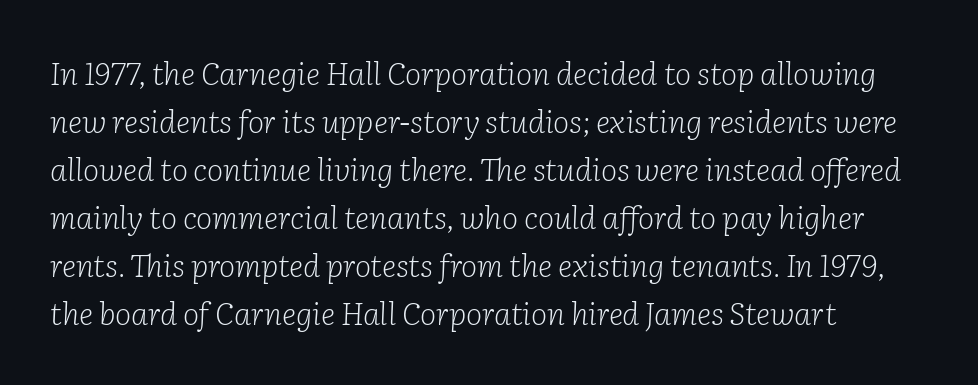
The image shows 31 px light serif type, italic (leaning right); set left-aligned, normal line spacing (1.55x), normal letter spacing, not underlined; low stroke contrast and a medium x-height.
